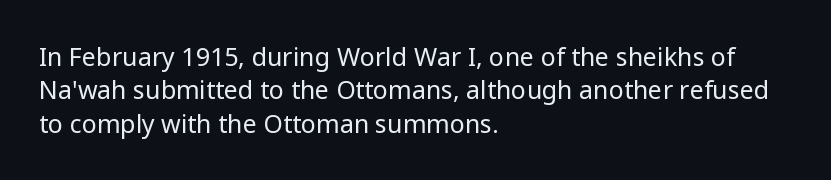
Q: Is the text bold? A: No.
Q: Is the text italic (slanted)? A: No, it is upright.
Q: Is the text underlined? A: No.
Q: How is the paragraph aligned? A: Left-aligned.
Q: Is the spacing between letters normal or unusually wide? A: Normal.
Q: Is the spacing between lines tight, normal or loose? A: Normal.
